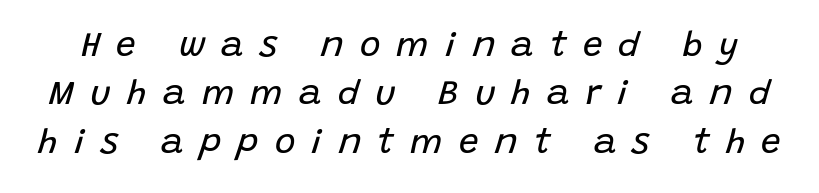
Q: Is the text bold? A: No.
Q: Is the text italic (slanted)? A: Yes, it leans right by about 15 degrees.
Q: Is the text underlined? A: No.
Q: Is the spacing between letters normal or unusually wide? A: Unusually wide.
Q: Is the spacing between lines tight, normal or loose? A: Normal.
Q: Width (condensed, normal, or wide)? A: Normal.
Q: Stroke contrast? A: Low.
Q: x-height? A: Large.
Q: Monospaced? A: No.
